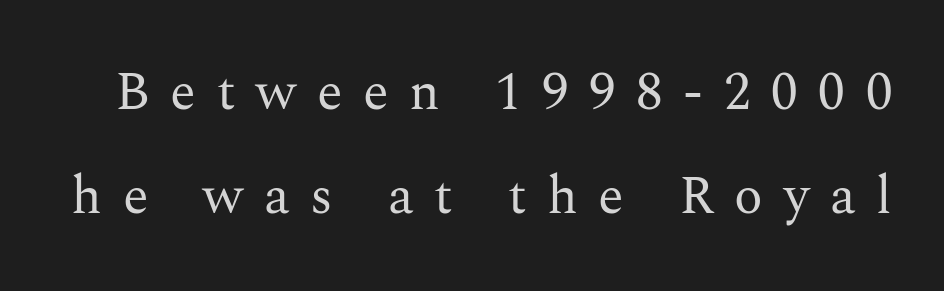
The image shows 53 px regular-weight serif type, upright; set loose line spacing (1.97x), unusually wide letter spacing (+0.39 em), not underlined; medium stroke contrast and a medium x-height.
